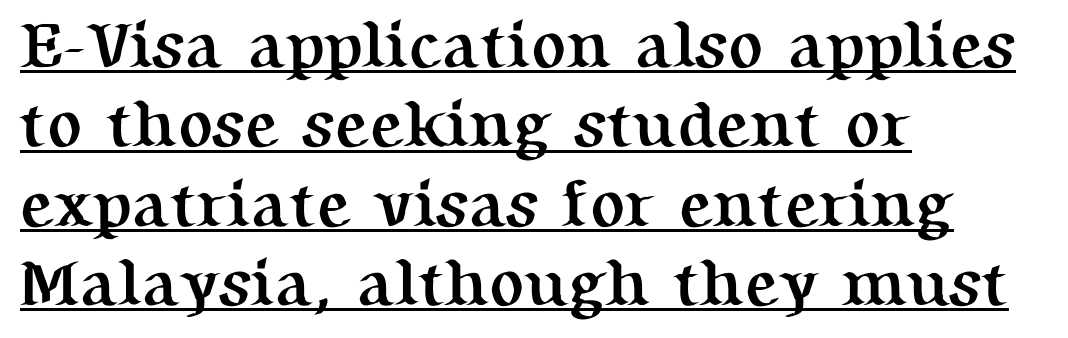
The rendering keeps characters at their native spacing. A typesetter would call this proportional, since set widths differ per character. Examine the stroke ends and you'll spot serifs. The typesetting leans heavy: a genuine bold. Every character sits straight up, as roman type does. Underline: present.
